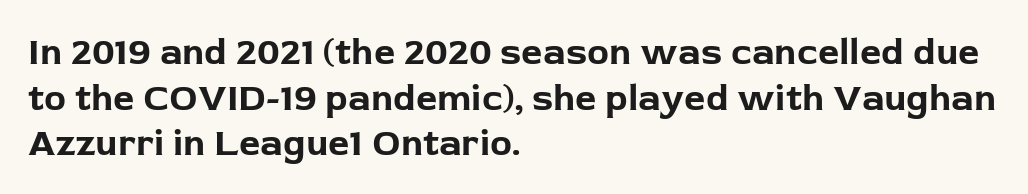
Q: Is the text bold? A: Yes.
Q: Is the text italic (slanted)? A: No, it is upright.
Q: Is the typeface a serif or a sans-serif typeface? A: Sans-serif.
Q: Is the text underlined? A: No.
Q: How is the paragraph aligned? A: Left-aligned.
Q: Is the spacing between letters normal or unusually wide? A: Normal.
Q: Width (condensed, normal, or wide)? A: Normal.
Q: Stroke contrast? A: Low.
Q: x-height? A: Medium.
Q: Monospaced? A: No.
